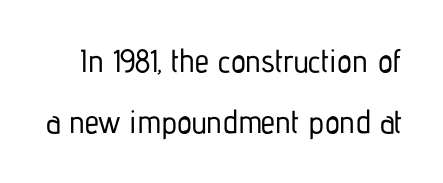
The image shows 32 px condensed sans-serif type, upright; set loose line spacing (1.92x), normal letter spacing, not underlined; low stroke contrast and a medium x-height.
